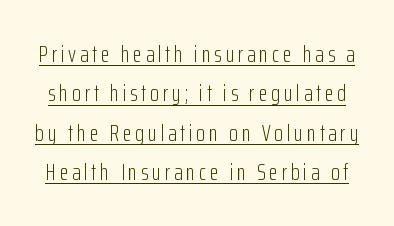
Q: Is the text bold? A: No.
Q: Is the text italic (slanted)? A: No, it is upright.
Q: Is the text underlined? A: Yes.
